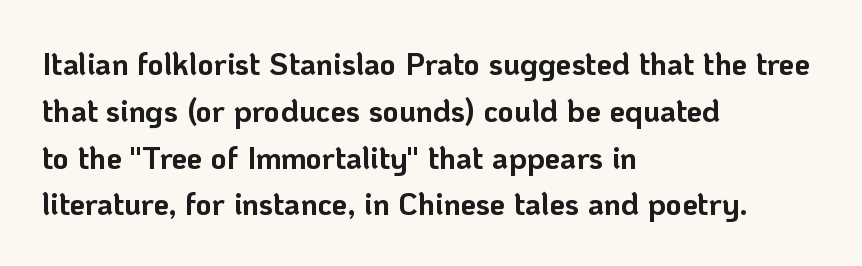
Q: Is the text bold? A: Yes.
Q: Is the text italic (slanted)? A: No, it is upright.
Q: Is the typeface a serif or a sans-serif typeface? A: Sans-serif.
Q: Is the text underlined? A: No.
Q: How is the paragraph aligned? A: Left-aligned.
Q: Is the spacing between letters normal or unusually wide? A: Normal.
Q: Is the spacing between lines tight, normal or loose? A: Normal.
Q: Width (condensed, normal, or wide)? A: Normal.
Q: Stroke contrast? A: Low.
Q: x-height? A: Medium.
Q: Monospaced? A: No.
